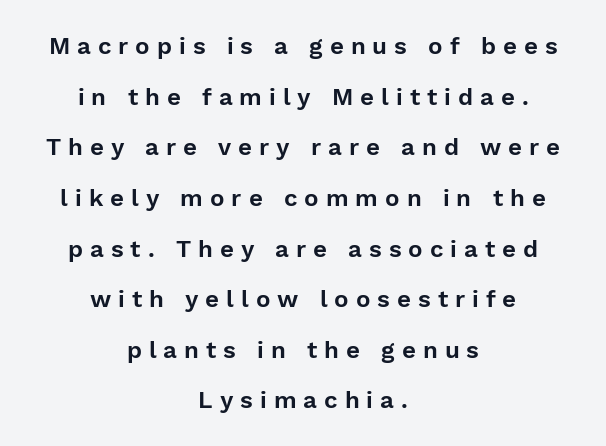
Someone cranked the tracking dial way up on this one. Quick note: interline space is abundant. Reading down the block, each line starts at a different indent, mirrored at its end. When letters stand straight like this, we call the style roman or upright.
